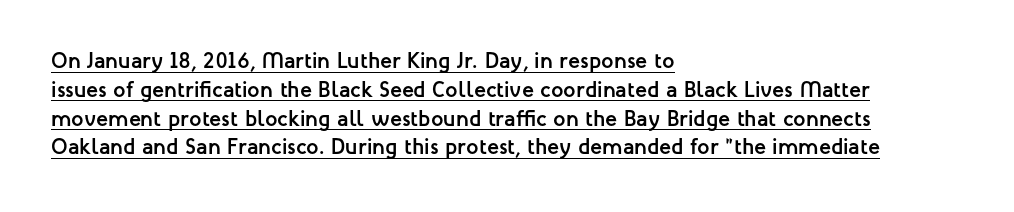
Q: Is the text bold? A: Yes.
Q: Is the text italic (slanted)? A: No, it is upright.
Q: Is the text underlined? A: Yes.
Q: How is the paragraph aligned? A: Left-aligned.
Q: Is the spacing between letters normal or unusually wide? A: Normal.
Q: Is the spacing between lines tight, normal or loose? A: Normal.
